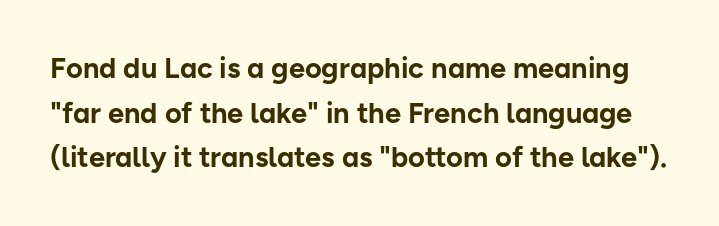
The image shows 29 px bold sans-serif type, upright; set normal line spacing (1.54x), normal letter spacing, not underlined; low stroke contrast and a medium x-height.
